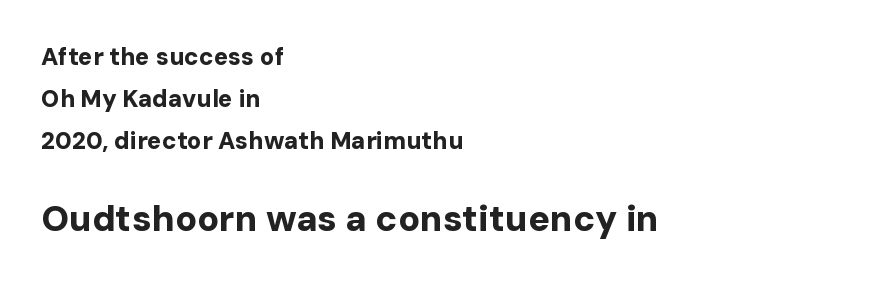
The image shows 36 px bold sans-serif type, upright; set left-aligned, line spacing 1.74x, normal letter spacing, not underlined; the second (bottom) block is 1.5x larger; low stroke contrast and a medium x-height.
